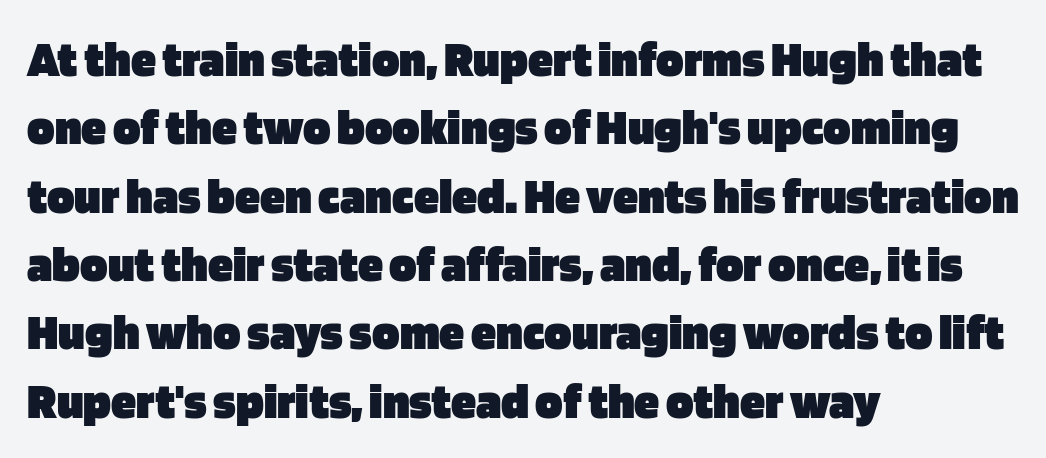
{"serif": "no", "italic": "no", "bold": "yes", "weight": "heavy", "width": "normal", "stroke_contrast": "low", "x_height": "large", "monospaced": "no", "underline": "no", "align": "left", "line_spacing": "normal", "line_spacing_ratio": 1.34, "letter_spacing": "normal", "letter_spacing_em": 0.0, "glyph_px": 51}
